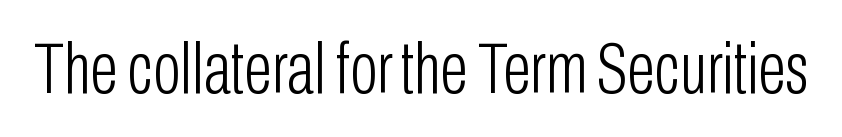
The image shows 73 px light, condensed sans-serif type, upright; set normal letter spacing, not underlined; low stroke contrast and a medium x-height.
